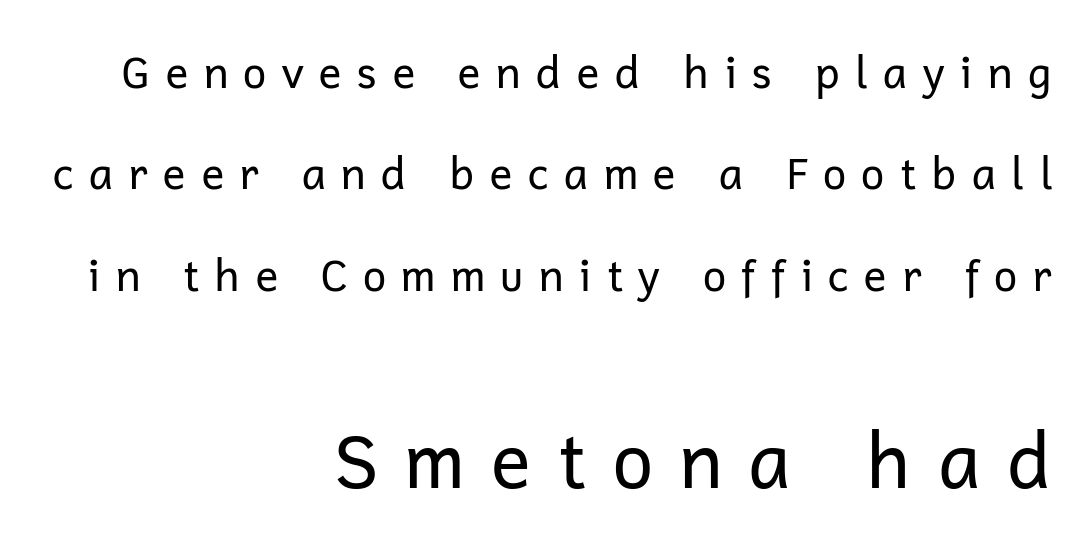
The specimen omits any rule beneath the text block's lines. These lines are rendered in a variable-pitch font. Typeset ragged left — the right edge is the straight one. The gaps between neighbouring characters are conspicuously large. Does the leading feel generous? Absolutely, it's lavish. Typographically, this falls in the sans-serif category.
